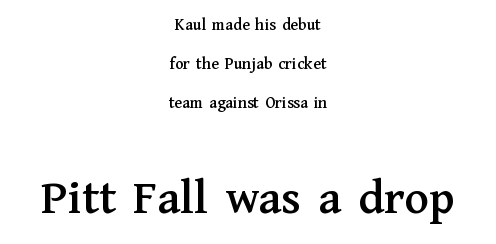
The image shows 50 px serif type, upright; set centered, loose line spacing (2.3x), normal letter spacing, not underlined; the second (bottom) block is 2.94x larger; medium stroke contrast and a medium x-height.
